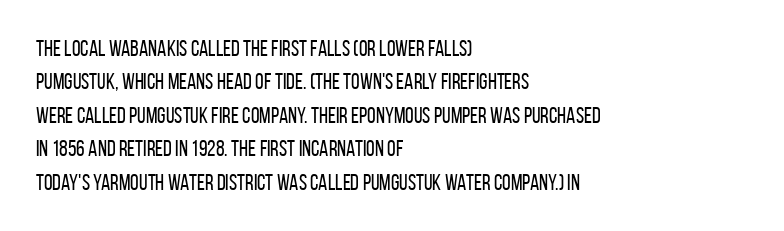
Q: Is the text bold? A: No.
Q: Is the text italic (slanted)? A: No, it is upright.
Q: Is the text underlined? A: No.
Q: How is the paragraph aligned? A: Left-aligned.
Q: Is the spacing between letters normal or unusually wide? A: Normal.
Q: Is the spacing between lines tight, normal or loose? A: Normal.
